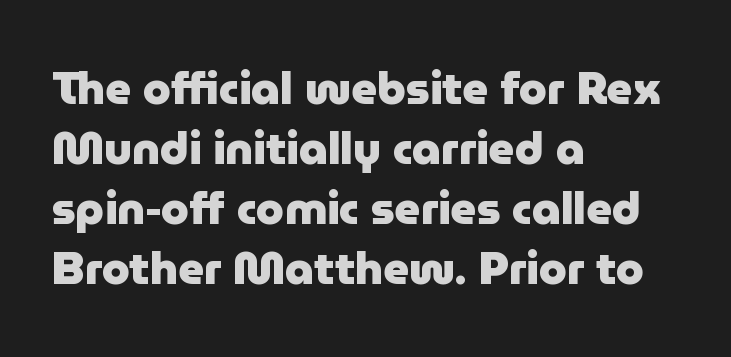
All the whitespace from short lines collects on the right. Inter-character spacing is left at the font's built-in metrics. The face used here is proportionally spaced, like ordinary book or web type. Each new line begins a customary step beneath the previous one. A dark, heavy texture on the line: the type is bold. Nope, no serifs anywhere on these letters.
